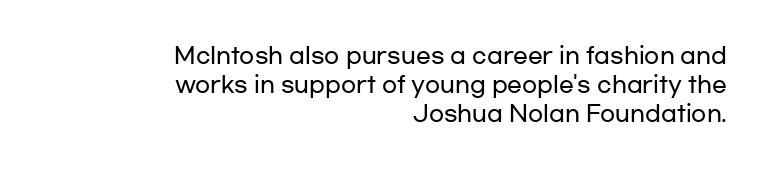
Q: Is the text italic (slanted)? A: No, it is upright.
Q: Is the text underlined? A: No.
Q: How is the paragraph aligned? A: Right-aligned.
Q: Is the spacing between letters normal or unusually wide? A: Normal.
Q: Is the spacing between lines tight, normal or loose? A: Normal.
